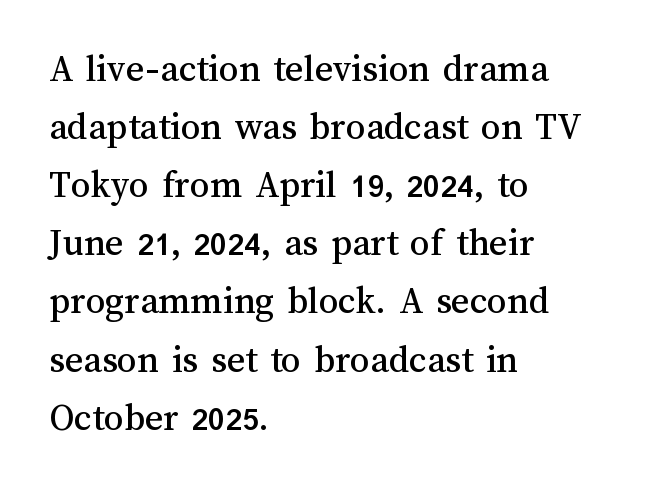
The image shows 39 px text type, upright; set left-aligned, normal line spacing (1.49x), normal letter spacing, not underlined; medium stroke contrast and a medium x-height.
